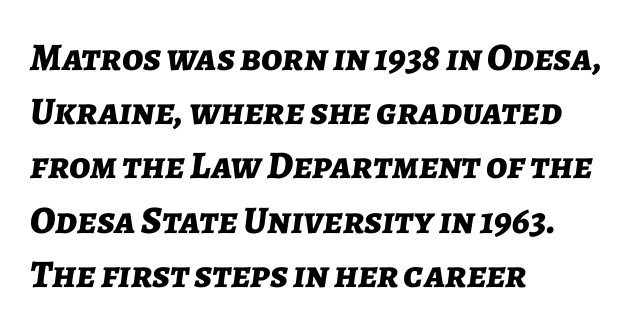
Summary of weight: heavy, a full bold. The setting favours the left margin, as ordinary paragraphs usually do. Here the designer chose a conventional face with non-uniform glyph widths. Italic? Definitely — the glyphs are oblique.
